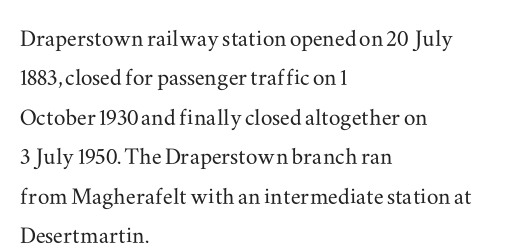
Q: Is the text italic (slanted)? A: No, it is upright.
Q: Is the typeface a serif or a sans-serif typeface? A: Serif.
Q: Is the text underlined? A: No.
Q: How is the paragraph aligned? A: Left-aligned.
Q: Is the spacing between letters normal or unusually wide? A: Normal.
Q: Is the spacing between lines tight, normal or loose? A: Normal.
Q: Width (condensed, normal, or wide)? A: Wide.
Q: Stroke contrast? A: Medium.
Q: x-height? A: Small.
Q: Monospaced? A: No.
